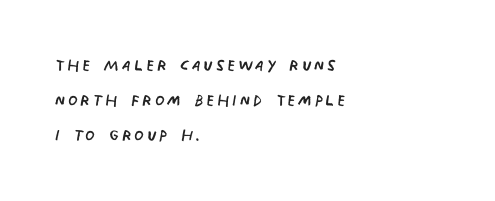
Q: Is the text bold? A: No.
Q: Is the text underlined? A: No.
Q: How is the paragraph aligned? A: Left-aligned.
Q: Is the spacing between lines tight, normal or loose? A: Normal.
